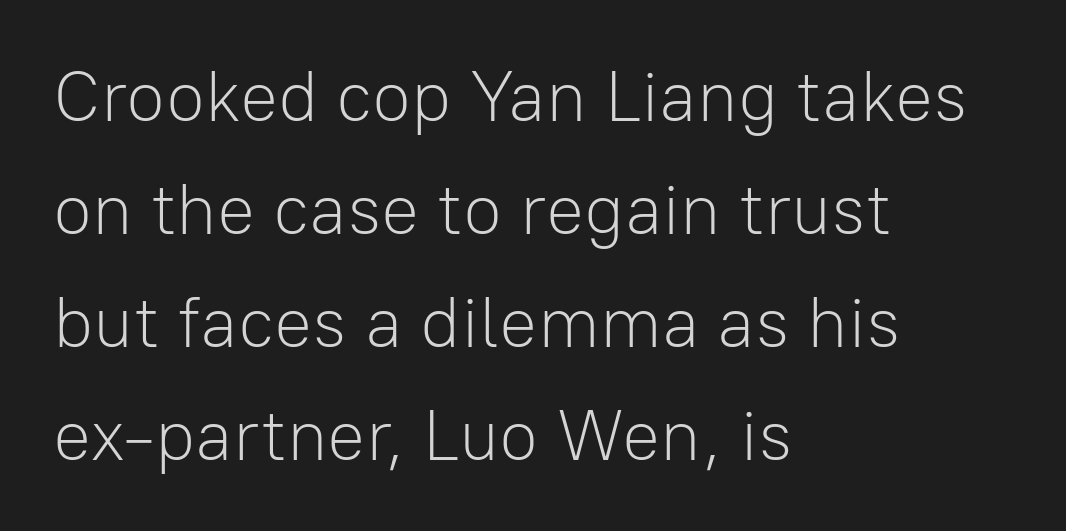
Q: Is the text bold? A: No.
Q: Is the text italic (slanted)? A: No, it is upright.
Q: Is the typeface a serif or a sans-serif typeface? A: Sans-serif.
Q: Is the text underlined? A: No.
Q: How is the paragraph aligned? A: Left-aligned.
Q: Is the spacing between letters normal or unusually wide? A: Normal.
Q: Is the spacing between lines tight, normal or loose? A: Normal.
Q: Width (condensed, normal, or wide)? A: Normal.
Q: Stroke contrast? A: Low.
Q: x-height? A: Medium.
Q: Monospaced? A: No.
